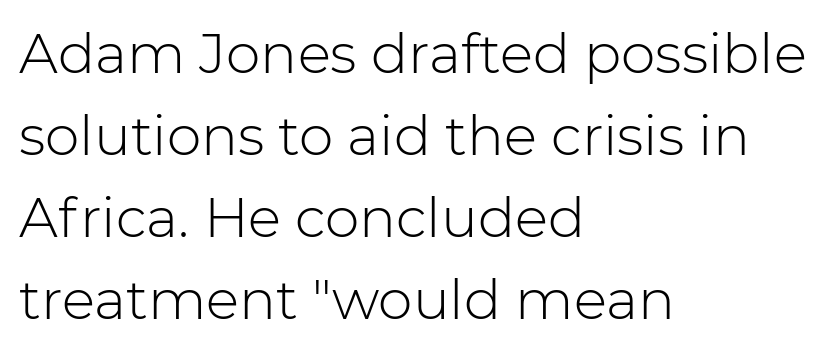
Q: Is the text bold? A: No.
Q: Is the text italic (slanted)? A: No, it is upright.
Q: Is the typeface a serif or a sans-serif typeface? A: Sans-serif.
Q: Is the text underlined? A: No.
Q: How is the paragraph aligned? A: Left-aligned.
Q: Is the spacing between letters normal or unusually wide? A: Normal.
Q: Is the spacing between lines tight, normal or loose? A: Normal.
Q: Width (condensed, normal, or wide)? A: Normal.
Q: Stroke contrast? A: Low.
Q: x-height? A: Medium.
Q: Monospaced? A: No.
